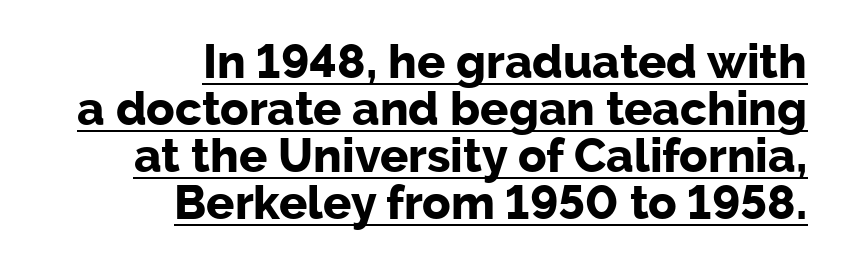
The image shows 47 px bold sans-serif type, upright; set right-aligned, tight line spacing (1.0x), normal letter spacing, underlined; low stroke contrast and a medium x-height.
